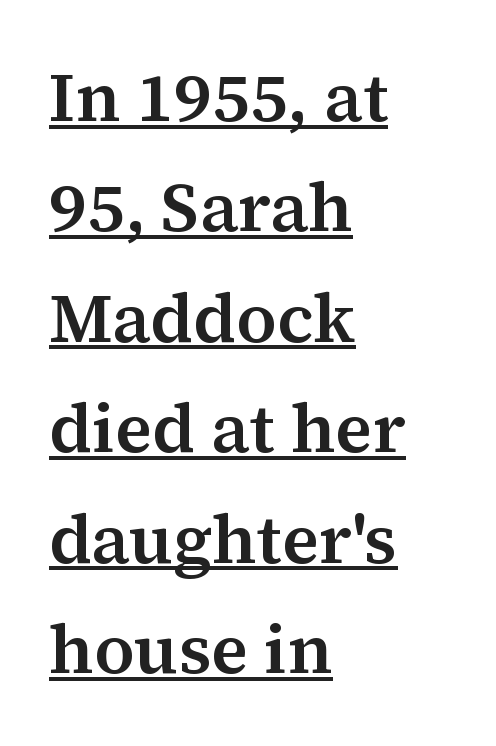
To sum up the face: it has serifs. Reading down the block, your eye returns to a fixed left position each line. These lines sit exactly where default settings would place them. Spacing between characters is what you'd get straight out of the box.
